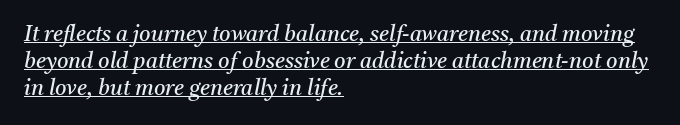
Compared with ordinary roman type, these characters are visibly tilted. Notice how a bar underscores the lettering throughout. The strokes are not fattened; the text isn't bold. This rendering leaves character spacing at its baseline value. This sample is left-justified, so line endings fall wherever the words run out.
